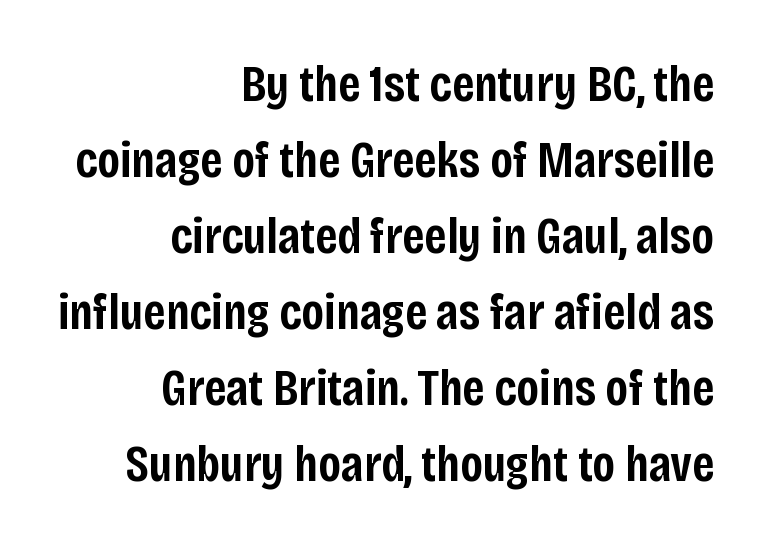
Glance below the letters and you will spot only blank space. Looks like regular typesetting: each glyph gets only the width it needs. A student would call this right alignment; a typographer would say flush right, rag left. Strokes here are thickened, but only to semibold level. The leading is moderate, giving the passage an even texture. The typography opts for an upright posture over an oblique one.
